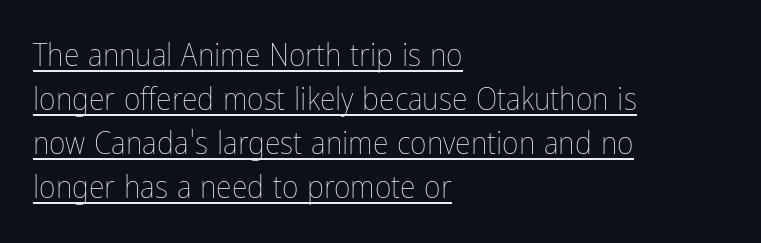
Q: Is the text bold? A: No.
Q: Is the text italic (slanted)? A: No, it is upright.
Q: Is the text underlined? A: Yes.
Q: How is the paragraph aligned? A: Left-aligned.
Q: Is the spacing between letters normal or unusually wide? A: Normal.
Q: Is the spacing between lines tight, normal or loose? A: Normal.
Q: Width (condensed, normal, or wide)? A: Condensed.
Q: Stroke contrast? A: Low.
Q: x-height? A: Medium.
Q: Monospaced? A: No.
